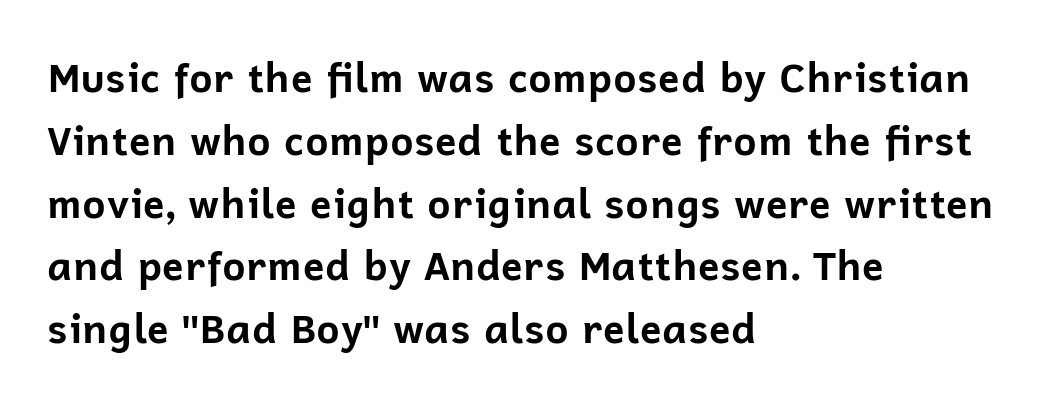
Q: Is the text bold? A: Yes.
Q: Is the text italic (slanted)? A: No, it is upright.
Q: Is the typeface a serif or a sans-serif typeface? A: Sans-serif.
Q: Is the text underlined? A: No.
Q: How is the paragraph aligned? A: Left-aligned.
Q: Is the spacing between letters normal or unusually wide? A: Normal.
Q: Is the spacing between lines tight, normal or loose? A: Normal.
Q: Width (condensed, normal, or wide)? A: Normal.
Q: Stroke contrast? A: Low.
Q: x-height? A: Medium.
Q: Monospaced? A: No.
